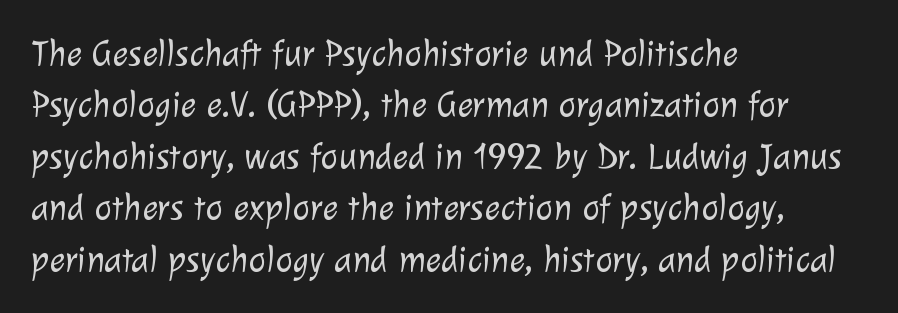
Q: Is the text bold? A: No.
Q: Is the typeface a serif or a sans-serif typeface? A: Sans-serif.
Q: Is the text underlined? A: No.
Q: How is the paragraph aligned? A: Left-aligned.
Q: Is the spacing between letters normal or unusually wide? A: Normal.
Q: Is the spacing between lines tight, normal or loose? A: Normal.
Q: Width (condensed, normal, or wide)? A: Normal.
Q: Stroke contrast? A: Low.
Q: x-height? A: Medium.
Q: Monospaced? A: No.
